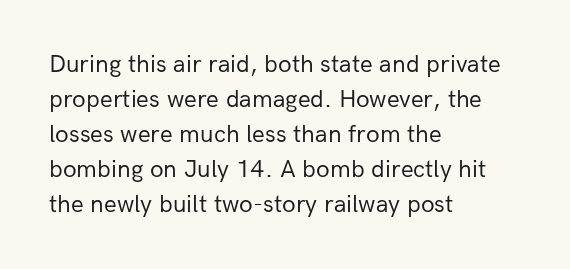
The image shows 25 px text type, upright; set left-aligned, normal line spacing (1.4x), normal letter spacing, not underlined.
